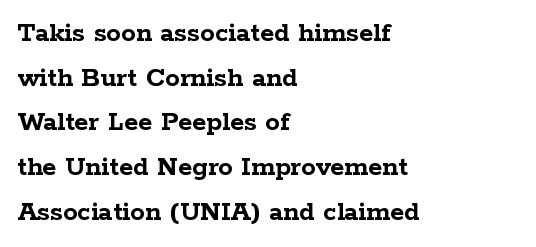
The image shows 29 px semibold, wide serif type, upright; set left-aligned, normal line spacing (1.54x), normal letter spacing, not underlined; low stroke contrast and a medium x-height.
